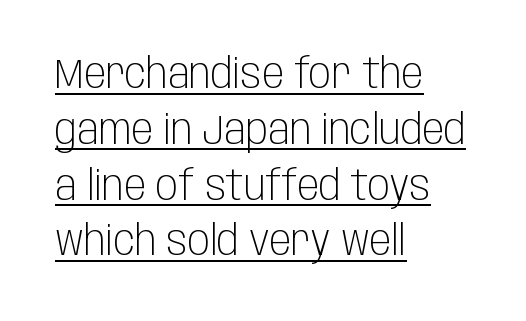
The image shows 41 px light, condensed sans-serif type, upright; set left-aligned, normal line spacing (1.36x), normal letter spacing, underlined; low stroke contrast and a large x-height.
